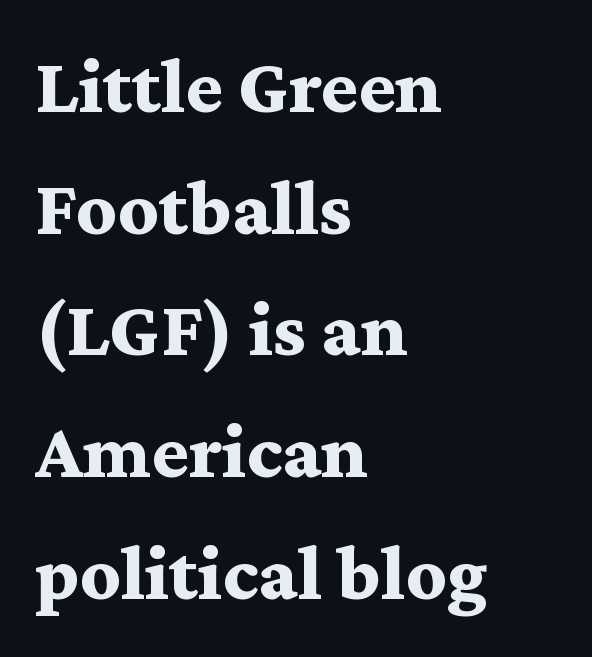
The image shows 79 px bold, wide serif type, upright; set left-aligned, normal line spacing (1.54x), normal letter spacing, not underlined; medium stroke contrast and a medium x-height.
